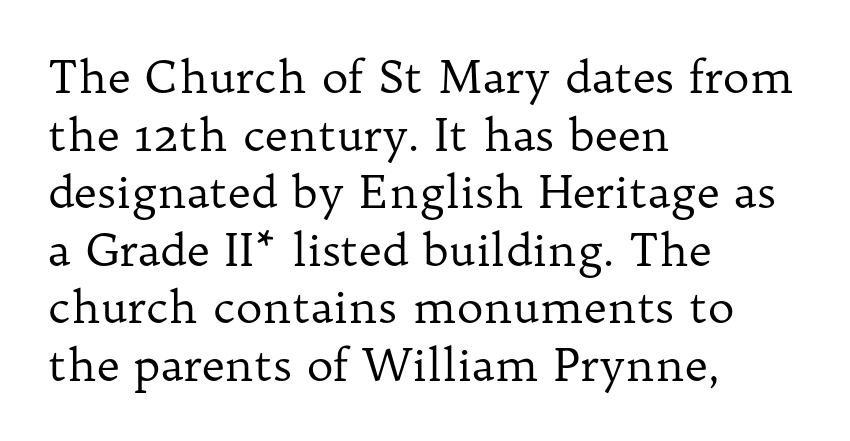
{"serif": "yes", "italic": "no", "bold": "no", "weight": "regular", "width": "normal", "stroke_contrast": "low", "x_height": "medium", "monospaced": "no", "underline": "no", "align": "left", "line_spacing": "normal", "line_spacing_ratio": 1.28, "letter_spacing": "normal", "letter_spacing_em": 0.0, "glyph_px": 45}
